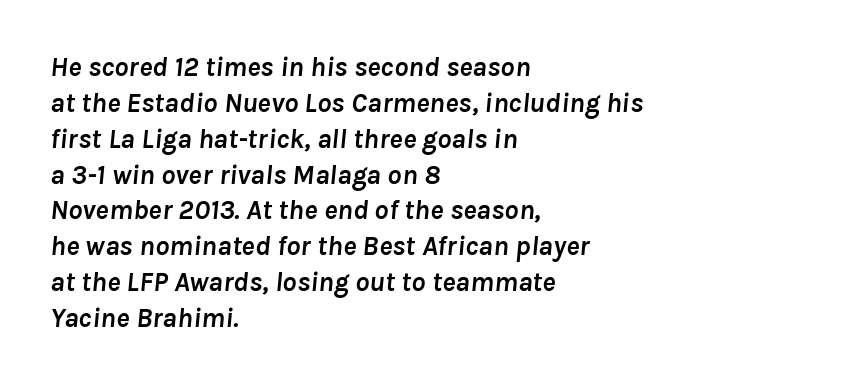
Nobody drew a line under any word here. A student would call this left alignment; a typographer would say flush left, rag right. Regarding leading, the lines here are spaced in the standard way. There's an unmistakable incline to the writing here.
